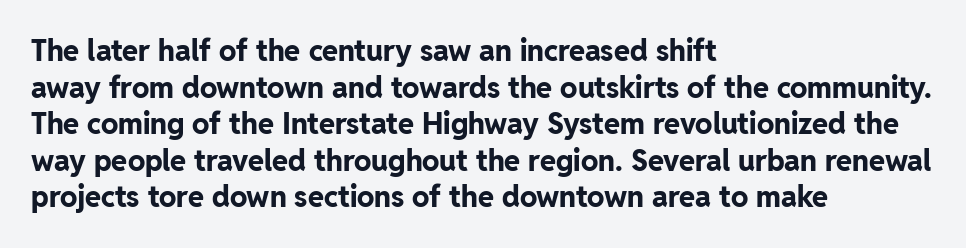
The image shows 29 px bold sans-serif type, upright; set left-aligned, normal line spacing (1.26x), normal letter spacing, not underlined; low stroke contrast and a medium x-height.
